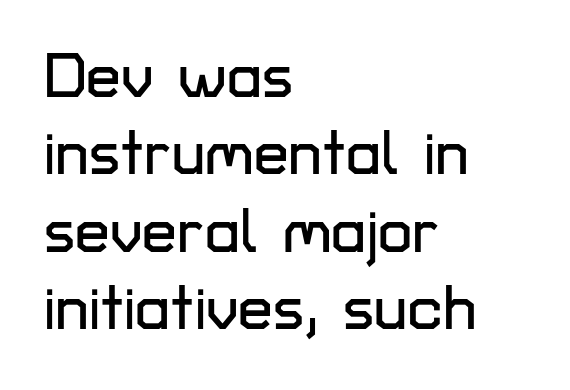
{"serif": "no", "italic": "no", "width": "normal", "stroke_contrast": "low", "x_height": "medium", "monospaced": "no", "underline": "no", "align": "left", "line_spacing": "normal", "line_spacing_ratio": 1.25, "letter_spacing": "normal", "letter_spacing_em": 0.0, "glyph_px": 62}
